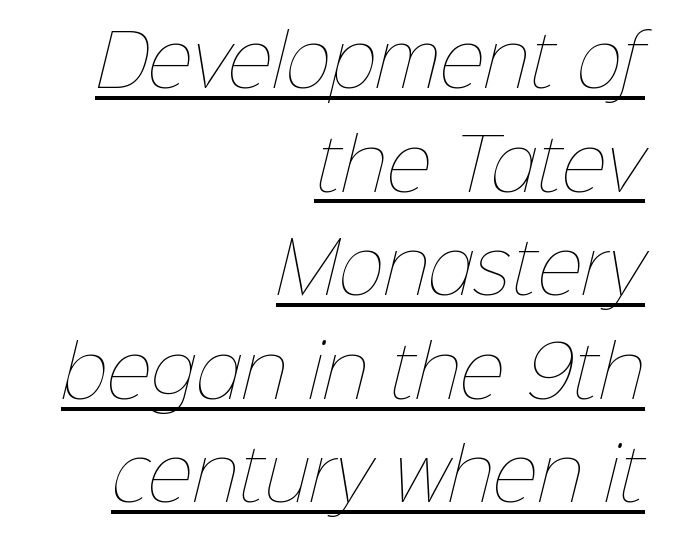
{"bold": "no", "weight": "thin", "width": "normal", "stroke_contrast": "low", "x_height": "medium", "monospaced": "no", "underline": "yes", "align": "right", "line_spacing": "normal", "line_spacing_ratio": 1.48, "letter_spacing": "normal", "letter_spacing_em": 0.0, "glyph_px": 70}
